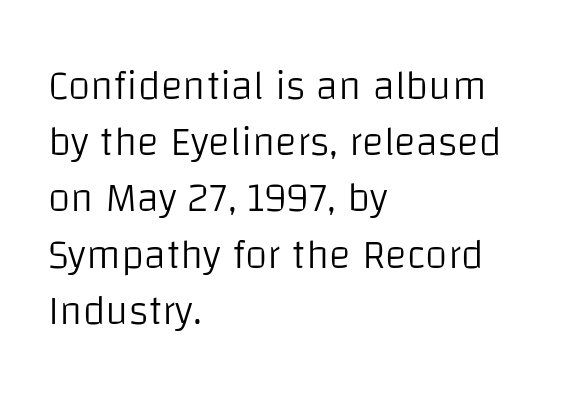
Line beginnings align vertically; line endings do not. Honestly, the letter spacing is just normal — you wouldn't notice it. Is this a sans? Yes — the strokes have no serifs. No italicization has been applied; the sample stays upright. You could not count columns in this text — the font is proportionally spaced. Is the stroke heavy? The answer is a plain regular-or-lighter.
